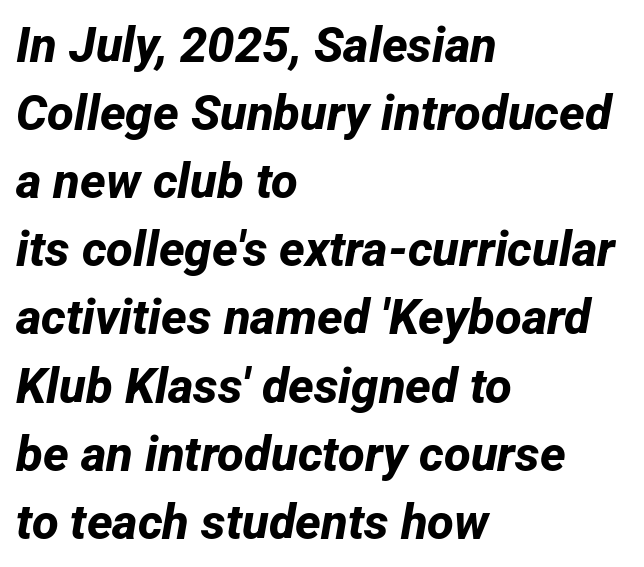
This sample uses a sans-serif face. As a designer I'd log this as weight 700, bold. Compared with typical paragraphs, the rows here are spaced about the same. Note the varied advance widths — an 'i' is clearly narrower than an 'm'. Rule under the text: the space is simply empty.
